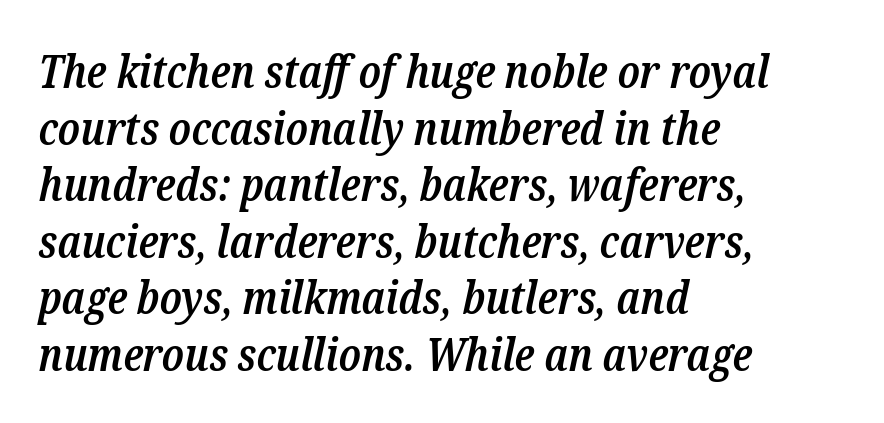
{"serif": "yes", "italic": "yes", "lean": "right", "slant_degrees": 12, "bold": "semi", "weight": "semibold", "width": "condensed", "stroke_contrast": "low", "x_height": "medium", "monospaced": "no", "underline": "no", "align": "left", "line_spacing_ratio": 1.23, "letter_spacing": "normal", "letter_spacing_em": 0.0, "glyph_px": 46}
